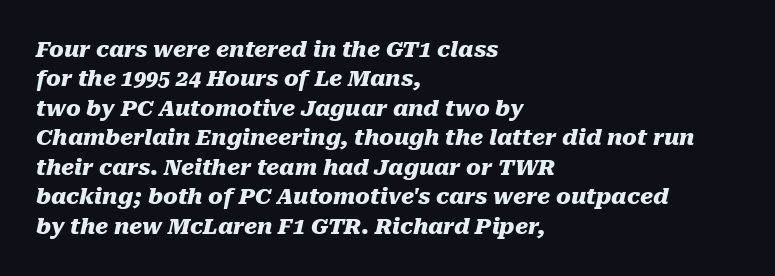
{"italic": "yes", "lean": "right", "slant_degrees": 10, "bold": "yes", "underline": "no", "align": "left", "line_spacing": "normal", "line_spacing_ratio": 1.34, "letter_spacing": "normal", "letter_spacing_em": 0.0, "glyph_px": 22}
